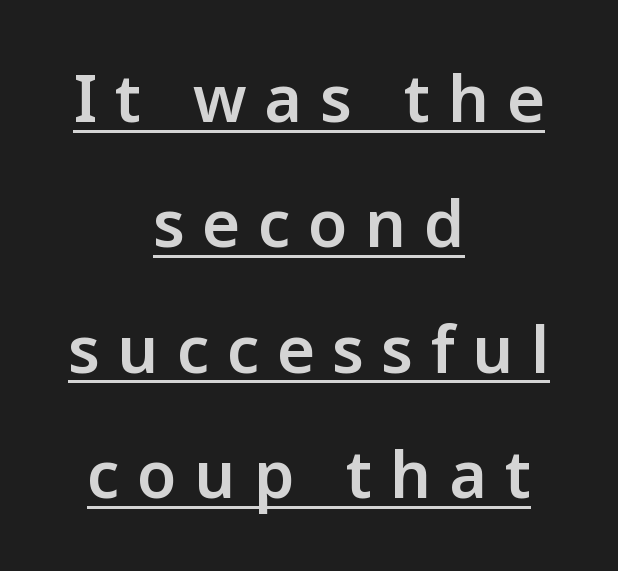
The image shows 65 px semibold sans-serif type, upright; set centered, loose line spacing (1.93x), unusually wide letter spacing (+0.27 em), underlined; low stroke contrast and a medium x-height.
